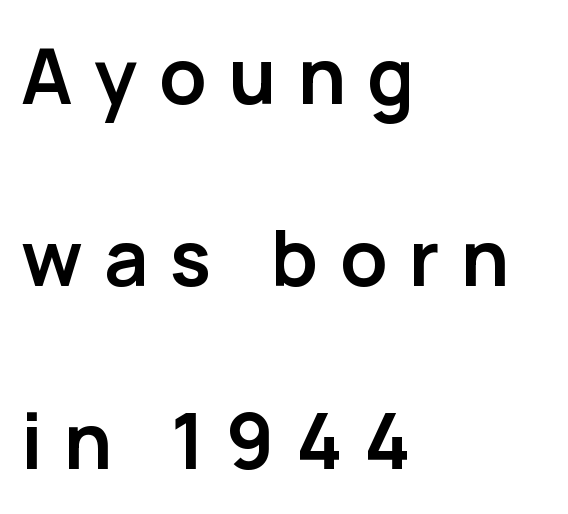
The image shows 77 px semibold sans-serif type, upright; set left-aligned, loose line spacing (2.37x), unusually wide letter spacing (+0.28 em), not underlined; low stroke contrast and a medium x-height.
